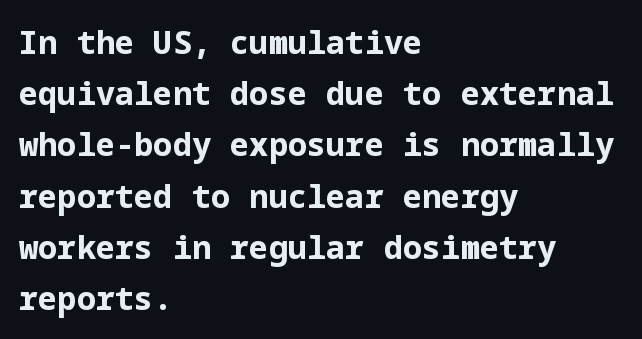
{"serif": "no", "italic": "no", "bold": "yes", "weight": "bold", "width": "normal", "stroke_contrast": "low", "x_height": "medium", "underline": "no", "align": "left", "line_spacing": "normal", "line_spacing_ratio": 1.6, "letter_spacing": "normal", "letter_spacing_em": 0.0, "glyph_px": 32}
